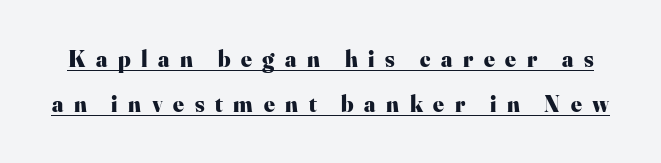
If you drew a line through each stem, it would be perfectly vertical. These lines stand farther apart than default settings would place them. This sample carries an underscore along the baseline area. The passage shown has open, widely tracked lettering throughout. Heavy-handed strokes throughout: this text is bold.
